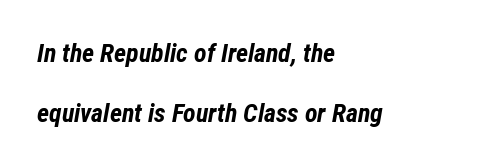
The image shows 26 px bold type, italic (leaning right); set left-aligned, loose line spacing (2.31x), normal letter spacing, not underlined.
